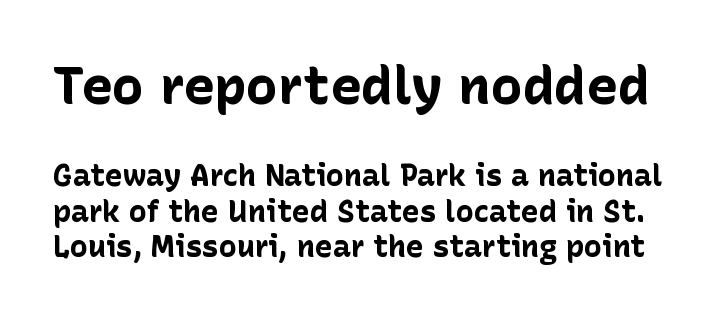
Q: Is the text bold? A: Yes.
Q: Is the text italic (slanted)? A: No, it is upright.
Q: Is the typeface a serif or a sans-serif typeface? A: Sans-serif.
Q: Is the text underlined? A: No.
Q: Is the spacing between letters normal or unusually wide? A: Normal.
Q: Which block of text is set in a larger size, the first (top) or the second (bottom)? A: The first (top) one.
Q: Width (condensed, normal, or wide)? A: Normal.
Q: Stroke contrast? A: Low.
Q: x-height? A: Medium.
Q: Monospaced? A: No.
